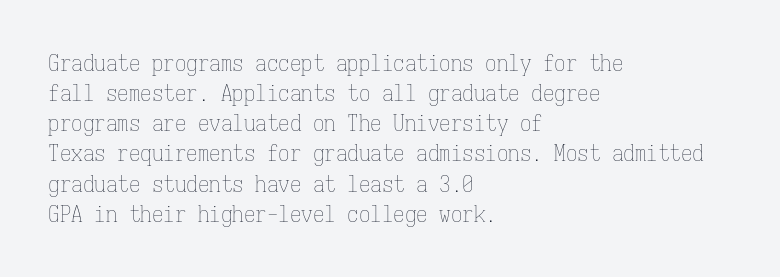
Q: Is the text bold? A: No.
Q: Is the text italic (slanted)? A: No, it is upright.
Q: Is the text underlined? A: No.
Q: How is the paragraph aligned? A: Left-aligned.
Q: Is the spacing between letters normal or unusually wide? A: Normal.
Q: Is the spacing between lines tight, normal or loose? A: Normal.
